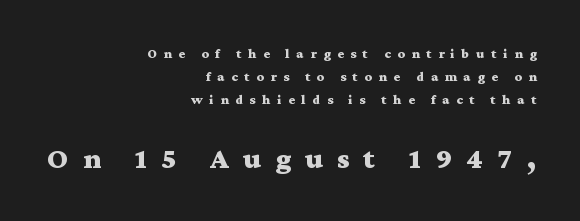
{"serif": "yes", "italic": "no", "bold": "yes", "weight": "bold", "width": "wide", "stroke_contrast": "medium", "x_height": "medium", "monospaced": "no", "underline": "no", "align": "right", "line_spacing": "normal", "line_spacing_ratio": 1.66, "letter_spacing": "wide", "letter_spacing_em": 0.47, "larger_block": "second", "size_ratio": 2.14, "glyph_px": 30}
